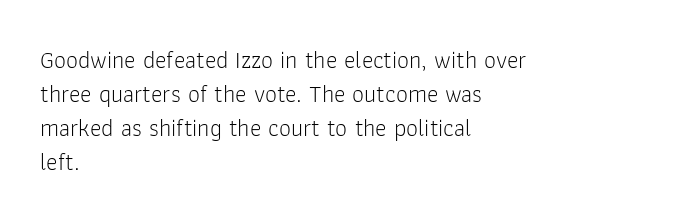
Q: Is the text bold? A: No.
Q: Is the text italic (slanted)? A: No, it is upright.
Q: Is the text underlined? A: No.
Q: How is the paragraph aligned? A: Left-aligned.
Q: Is the spacing between letters normal or unusually wide? A: Normal.
Q: Is the spacing between lines tight, normal or loose? A: Normal.
